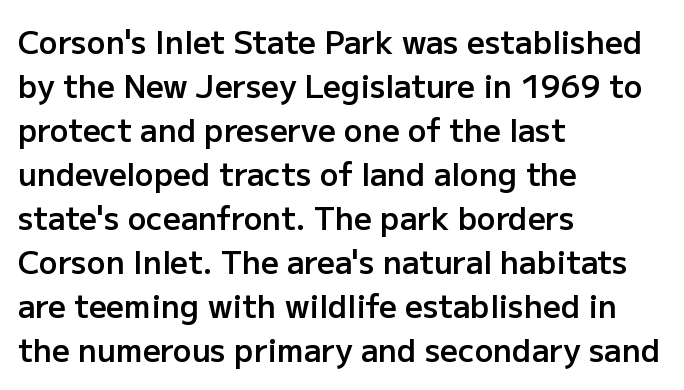
Q: Is the text bold? A: Semi-bold.
Q: Is the text italic (slanted)? A: No, it is upright.
Q: Is the typeface a serif or a sans-serif typeface? A: Sans-serif.
Q: Is the text underlined? A: No.
Q: How is the paragraph aligned? A: Left-aligned.
Q: Is the spacing between letters normal or unusually wide? A: Normal.
Q: Is the spacing between lines tight, normal or loose? A: Normal.
Q: Width (condensed, normal, or wide)? A: Normal.
Q: Stroke contrast? A: Low.
Q: x-height? A: Medium.
Q: Monospaced? A: No.
